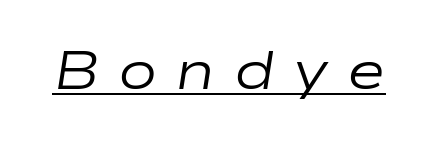
The image shows 53 px regular-weight, wide type, italic (leaning right); set unusually wide letter spacing (+0.34 em), underlined; low stroke contrast and a medium x-height.
